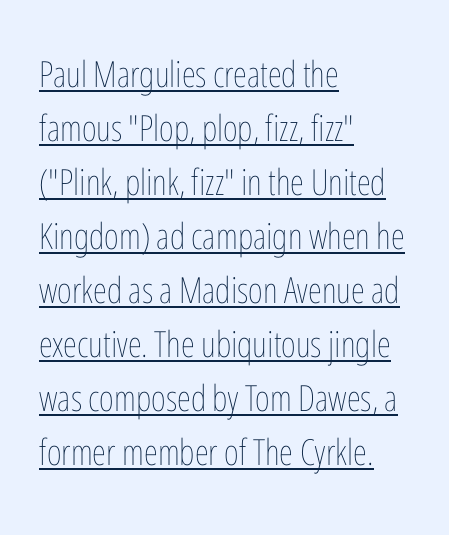
Q: Is the text bold? A: No.
Q: Is the text italic (slanted)? A: No, it is upright.
Q: Is the text underlined? A: Yes.
Q: How is the paragraph aligned? A: Left-aligned.
Q: Is the spacing between letters normal or unusually wide? A: Normal.
Q: Is the spacing between lines tight, normal or loose? A: Normal.
Q: Width (condensed, normal, or wide)? A: Condensed.
Q: Stroke contrast? A: Low.
Q: x-height? A: Medium.
Q: Monospaced? A: No.
